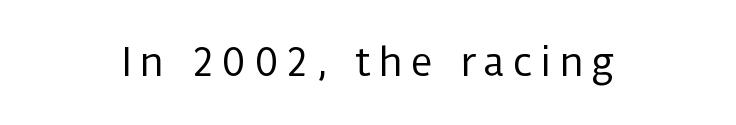
{"serif": "no", "italic": "no", "bold": "no", "weight": "regular", "width": "normal", "stroke_contrast": "low", "x_height": "medium", "monospaced": "no", "underline": "no", "align": "center", "glyph_px": 38}
